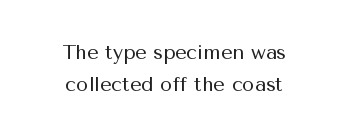
How would I describe the line gaps? Plain and ordinary. Is this a heavy cut? Hardly; it is regular or lighter. Typeset on center — no edge is straight. These lines were composed using upright roman letters. Anything drawn beneath the words? Only blank space. The type is set solid horizontally, with unmodified tracking.
